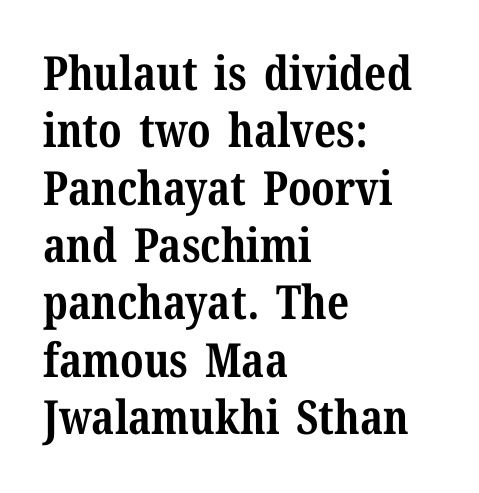
Q: Is the text bold? A: Yes.
Q: Is the text italic (slanted)? A: No, it is upright.
Q: Is the typeface a serif or a sans-serif typeface? A: Serif.
Q: Is the text underlined? A: No.
Q: How is the paragraph aligned? A: Left-aligned.
Q: Is the spacing between letters normal or unusually wide? A: Normal.
Q: Width (condensed, normal, or wide)? A: Normal.
Q: Stroke contrast? A: Medium.
Q: x-height? A: Medium.
Q: Monospaced? A: No.
